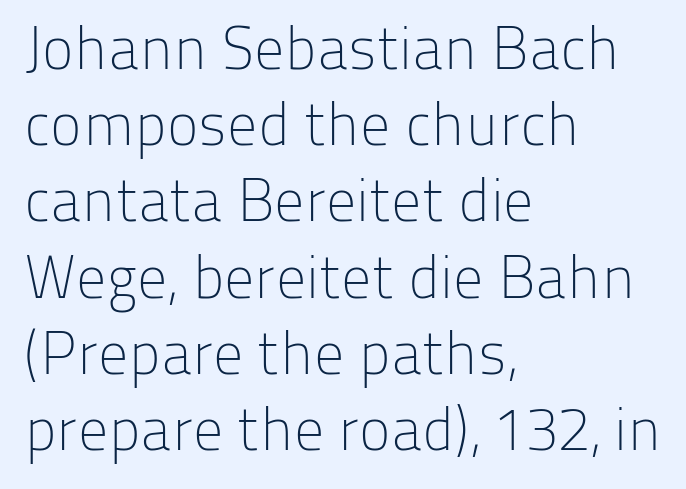
The letterforms sit shoulder to shoulder at normal distance. Regular leading. Ordinary non-slanted type is in use. Horizontal alignment here is leftward, the default for most running prose.
